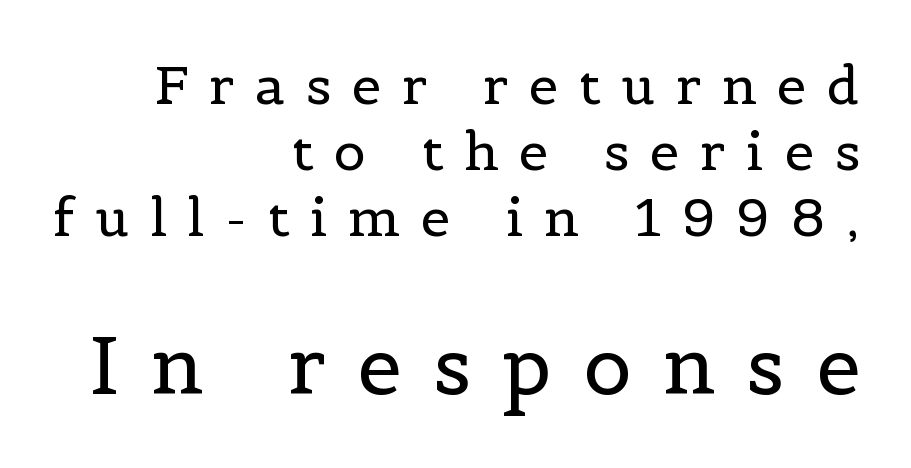
The image shows 80 px regular-weight serif type, upright; set right-aligned, normal line spacing (1.25x), unusually wide letter spacing (+0.39 em), not underlined; the second (bottom) block is 1.51x larger; a medium x-height.
